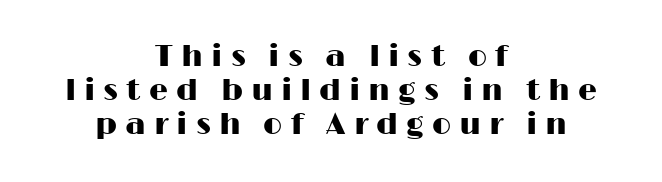
Q: Is the text italic (slanted)? A: No, it is upright.
Q: Is the typeface a serif or a sans-serif typeface? A: Sans-serif.
Q: Is the text underlined? A: No.
Q: How is the paragraph aligned? A: Centered.
Q: Is the spacing between letters normal or unusually wide? A: Unusually wide.
Q: Is the spacing between lines tight, normal or loose? A: Tight.
Q: Width (condensed, normal, or wide)? A: Wide.
Q: Stroke contrast? A: High.
Q: x-height? A: Medium.
Q: Monospaced? A: No.
